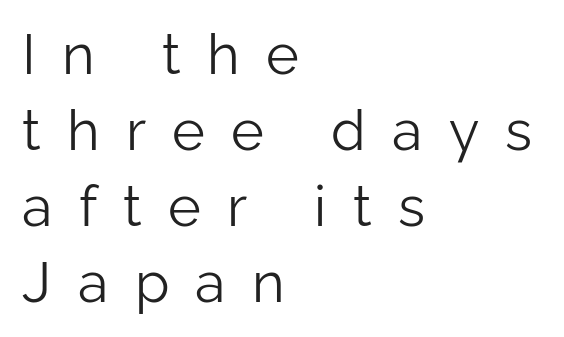
{"serif": "no", "italic": "no", "bold": "no", "weight": "light", "width": "normal", "stroke_contrast": "low", "x_height": "medium", "monospaced": "no", "underline": "no", "align": "left", "line_spacing": "normal", "line_spacing_ratio": 1.36, "letter_spacing": "wide", "letter_spacing_em": 0.47, "glyph_px": 56}
